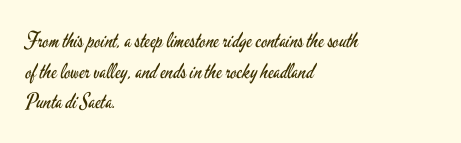
Q: Is the text bold? A: No.
Q: Is the text italic (slanted)? A: Yes.
Q: Is the text underlined? A: No.
Q: How is the paragraph aligned? A: Left-aligned.
Q: Is the spacing between letters normal or unusually wide? A: Normal.
Q: Is the spacing between lines tight, normal or loose? A: Normal.
